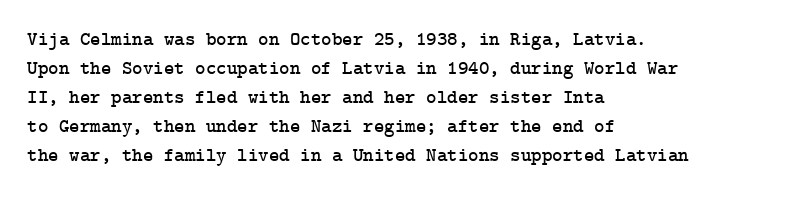
{"italic": "no", "underline": "no", "align": "left", "line_spacing": "normal", "line_spacing_ratio": 1.45, "letter_spacing": "normal", "letter_spacing_em": 0.0, "glyph_px": 20}
